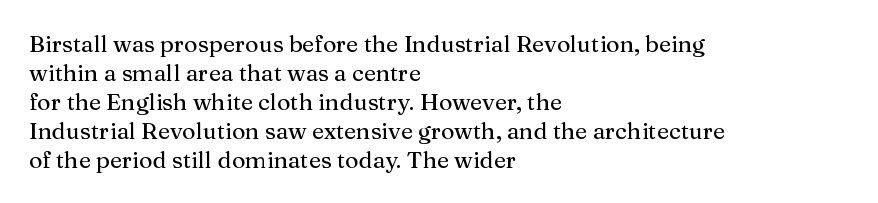
Q: Is the text italic (slanted)? A: No, it is upright.
Q: Is the text underlined? A: No.
Q: How is the paragraph aligned? A: Left-aligned.
Q: Is the spacing between letters normal or unusually wide? A: Normal.
Q: Is the spacing between lines tight, normal or loose? A: Normal.
